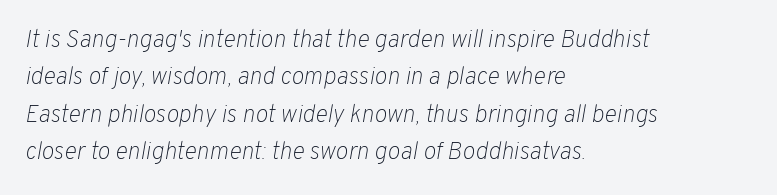
Letters have the restrained weight of plain body copy at most. Regarding leading, the lines here are spaced in the standard way. This rendering features lettering with no underline. Line beginnings align vertically; line endings do not. Honestly, the letter spacing is just normal — you wouldn't notice it.
